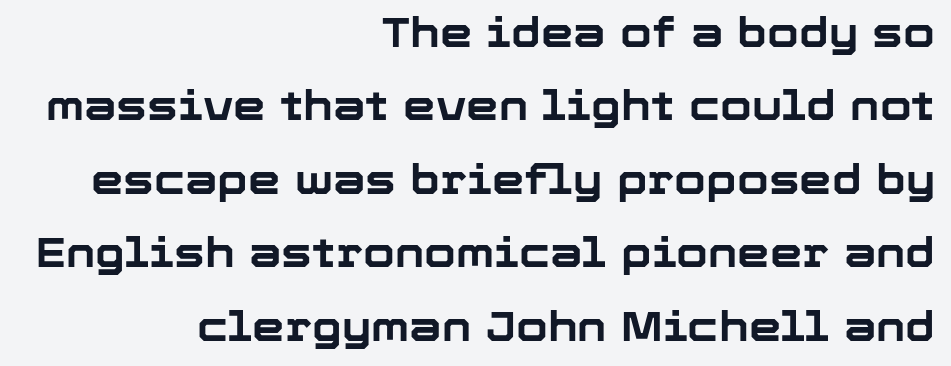
The image shows 41 px bold sans-serif type, upright; set right-aligned, line spacing 1.79x, normal letter spacing, not underlined; low stroke contrast and a medium x-height.
